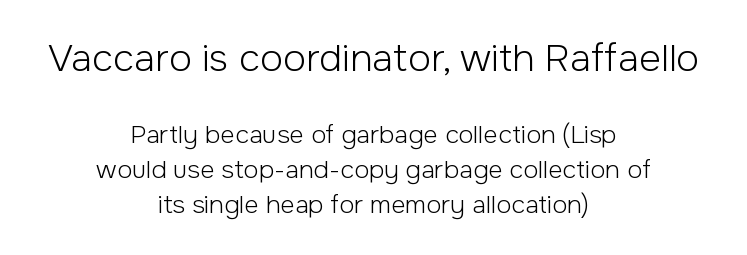
{"serif": "no", "italic": "no", "bold": "no", "weight": "light", "width": "normal", "stroke_contrast": "low", "x_height": "medium", "monospaced": "no", "underline": "no", "align": "center", "line_spacing": "normal", "line_spacing_ratio": 1.4, "letter_spacing": "normal", "letter_spacing_em": 0.0, "larger_block": "first", "size_ratio": 1.52, "glyph_px": 38}
